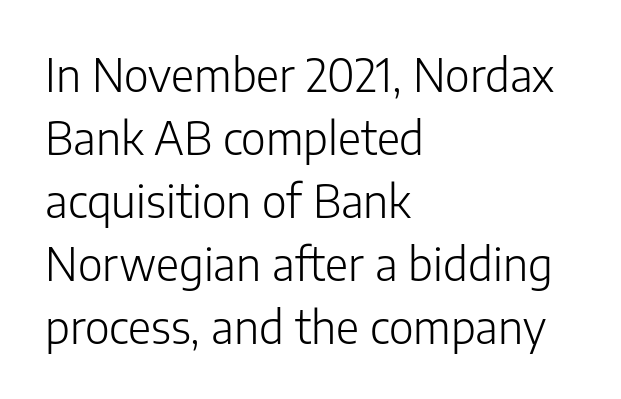
You could not count columns in this text — the font is proportionally spaced. What's the leading like? Ordinary, nothing unusual. Spacing between characters is what you'd get straight out of the box. Is the type heavy? It reads as light-to-regular instead. A student would call this left alignment; a typographer would say flush left, rag right. Designer's note — italics off, roman on.
